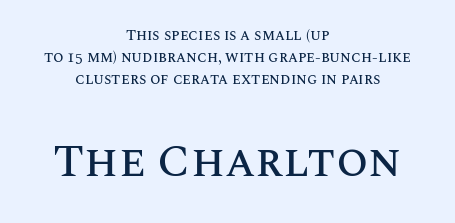
Q: Is the text italic (slanted)? A: No, it is upright.
Q: Is the text underlined? A: No.
Q: How is the paragraph aligned? A: Centered.
Q: Is the spacing between letters normal or unusually wide? A: Normal.
Q: Is the spacing between lines tight, normal or loose? A: Normal.
Q: Which block of text is set in a larger size, the first (top) or the second (bottom)? A: The second (bottom) one.
Q: Width (condensed, normal, or wide)? A: Normal.
Q: Stroke contrast? A: Medium.
Q: x-height? A: Large.
Q: Monospaced? A: No.
